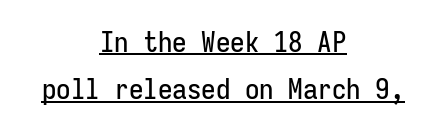
The letters carry no serifs — their stems end cleanly without finishing strokes. Rows of type keep a routine distance in the vertical direction. The typesetter chose a symmetrical, centered arrangement here. The lettering stays uniformly vertical, giving the passage a roman look. Caption: standard tracking, unaltered.
